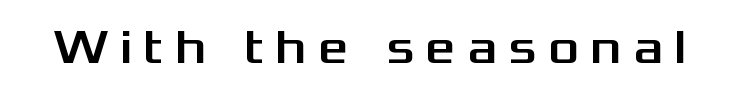
This sample uses an upright cut, with every glyph sitting square on the baseline. Font category for this specimen: sans-serif. Bare-footed words on every line. You could not count columns in this text — the font is proportionally spaced. Glyph-to-glyph distance is far greater than everyday printed text.
